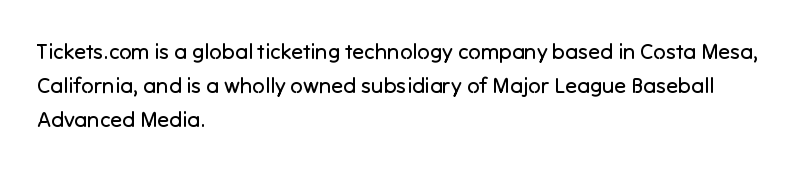
{"italic": "no", "bold": "no", "underline": "no", "align": "left", "line_spacing": "normal", "line_spacing_ratio": 1.54, "letter_spacing": "normal", "letter_spacing_em": 0.0, "glyph_px": 22}
